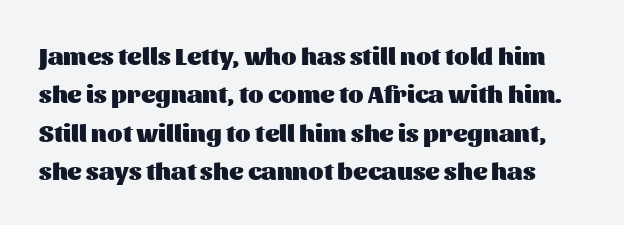
Q: Is the text bold? A: Yes.
Q: Is the text italic (slanted)? A: No, it is upright.
Q: Is the text underlined? A: No.
Q: Is the spacing between letters normal or unusually wide? A: Normal.
Q: Is the spacing between lines tight, normal or loose? A: Normal.
